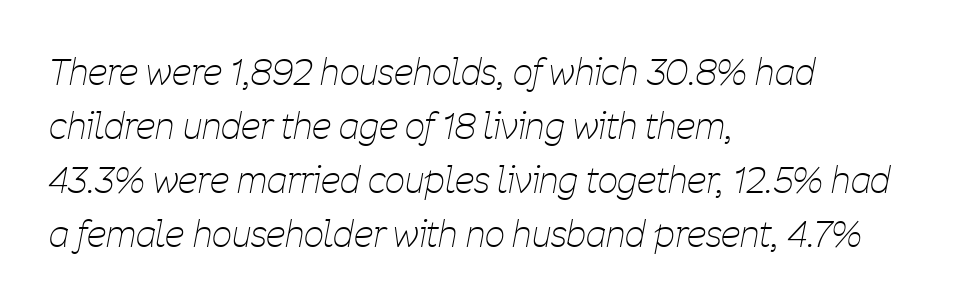
Weight: in the light-to-regular range. Here the designer chose a conventional face with non-uniform glyph widths. The line texture is even and compact thanks to regular tracking. Emphasis-style slanted type is in use. Horizontal alignment here is leftward, the default for most running prose. The space between consecutive lines is moderate.
